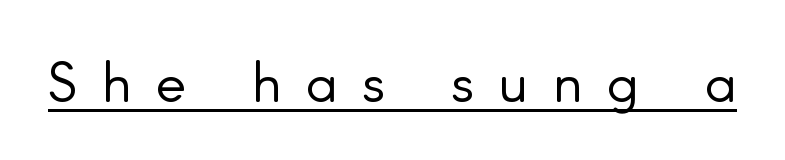
Q: Is the text bold? A: No.
Q: Is the text italic (slanted)? A: No, it is upright.
Q: Is the typeface a serif or a sans-serif typeface? A: Sans-serif.
Q: Is the text underlined? A: Yes.
Q: Is the spacing between letters normal or unusually wide? A: Unusually wide.
Q: Width (condensed, normal, or wide)? A: Normal.
Q: Stroke contrast? A: Low.
Q: x-height? A: Small.
Q: Monospaced? A: No.
